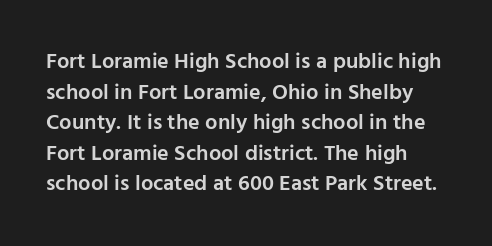
Q: Is the text bold? A: Semi-bold.
Q: Is the text italic (slanted)? A: No, it is upright.
Q: Is the text underlined? A: No.
Q: Is the spacing between letters normal or unusually wide? A: Normal.
Q: Is the spacing between lines tight, normal or loose? A: Normal.
